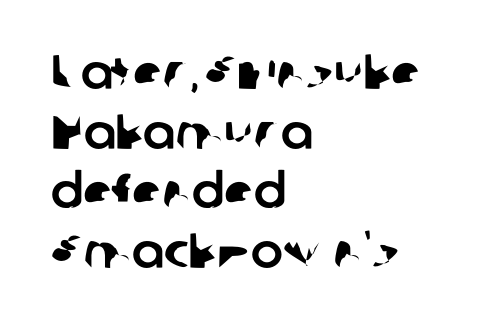
{"serif": "no", "width": "normal", "stroke_contrast": "low", "x_height": "medium", "monospaced": "no", "underline": "no", "align": "left", "line_spacing_ratio": 1.24, "letter_spacing": "normal", "letter_spacing_em": 0.0, "glyph_px": 48}
